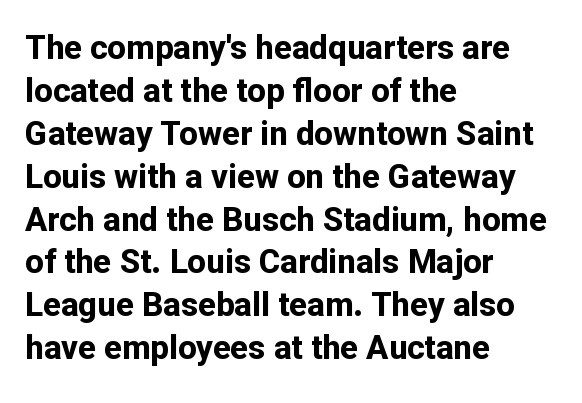
Layout note: lines flush left. Strokes here are thick enough to call this a true bold. The font family rendered here belongs to the sans-serif group. The area under the type is left untouched.
